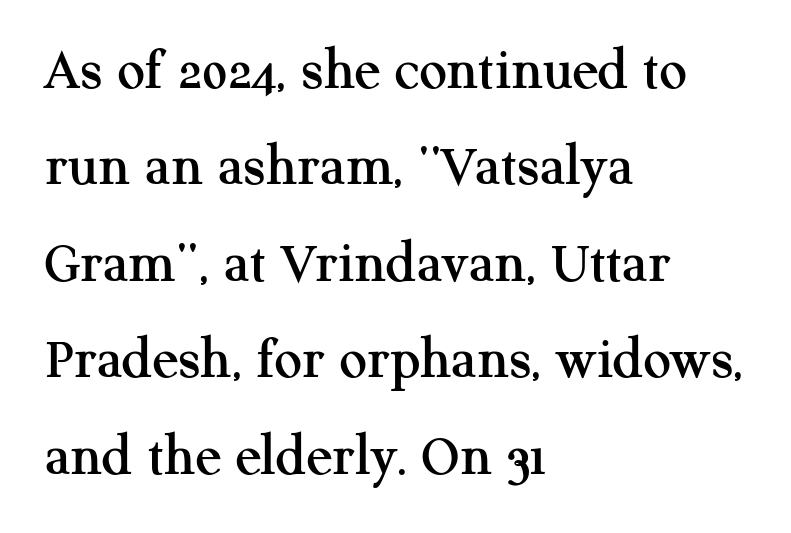
The image shows 61 px serif type, upright; set left-aligned, normal line spacing (1.58x), normal letter spacing, not underlined; medium stroke contrast and a medium x-height.
